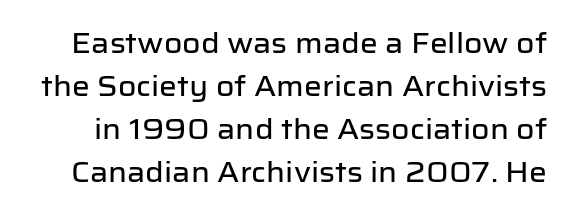
Q: Is the text italic (slanted)? A: No, it is upright.
Q: Is the typeface a serif or a sans-serif typeface? A: Sans-serif.
Q: Is the text underlined? A: No.
Q: Is the spacing between letters normal or unusually wide? A: Normal.
Q: Is the spacing between lines tight, normal or loose? A: Normal.
Q: Width (condensed, normal, or wide)? A: Normal.
Q: Stroke contrast? A: Low.
Q: x-height? A: Medium.
Q: Monospaced? A: No.
